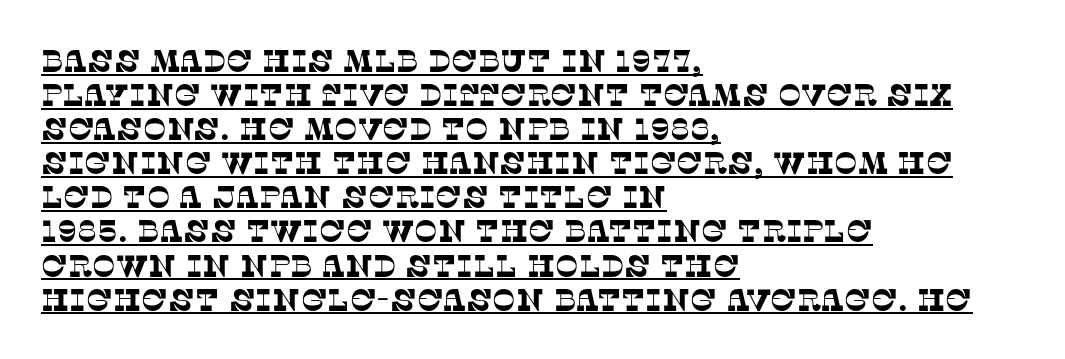
The image shows 31 px serif type; set left-aligned, tight line spacing (1.1x), normal letter spacing, underlined; low stroke contrast and a large x-height.
